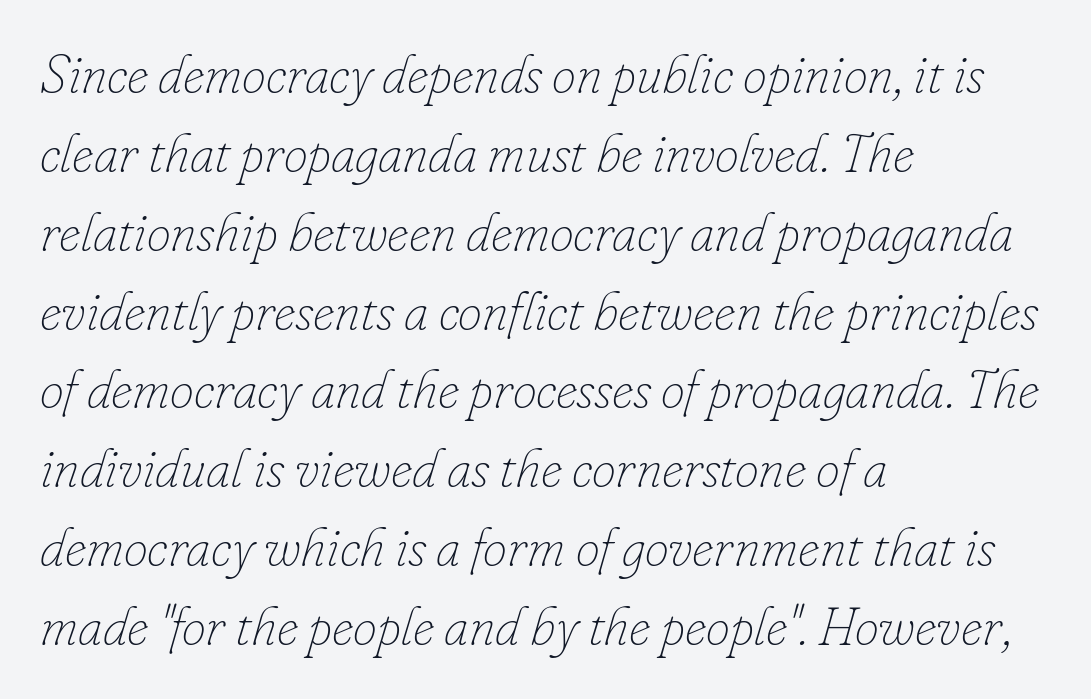
The image shows 54 px thin type, italic (leaning right); set left-aligned, normal line spacing (1.46x), normal letter spacing, not underlined; low stroke contrast and a small x-height.
